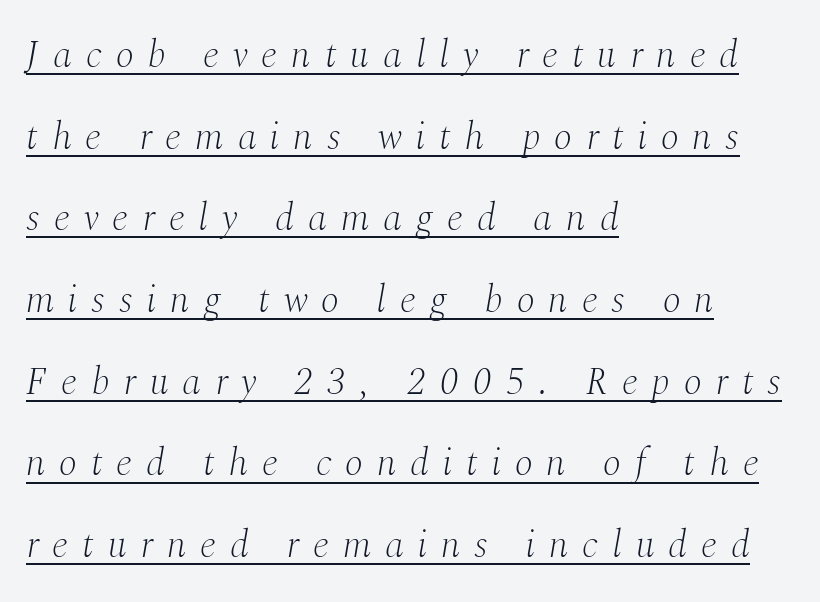
{"serif": "yes", "italic": "yes", "lean": "right", "slant_degrees": 10, "bold": "no", "weight": "light", "width": "normal", "stroke_contrast": "medium", "x_height": "medium", "monospaced": "no", "underline": "yes", "align": "left", "line_spacing": "loose", "line_spacing_ratio": 2.15, "letter_spacing": "wide", "letter_spacing_em": 0.37, "glyph_px": 38}
